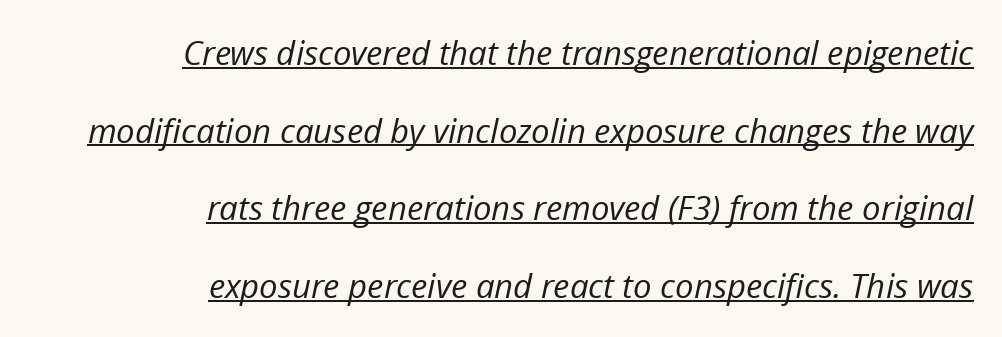
The image shows 33 px regular-weight type, italic (leaning right); set right-aligned, loose line spacing (2.35x), normal letter spacing, underlined; low stroke contrast and a medium x-height.
